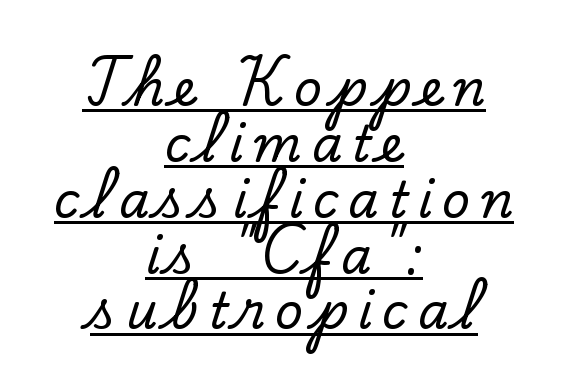
{"serif": "yes", "width": "normal", "stroke_contrast": "low", "x_height": "small", "monospaced": "no", "underline": "yes", "align": "center", "line_spacing": "tight", "line_spacing_ratio": 1.14, "letter_spacing": "wide", "letter_spacing_em": 0.2, "glyph_px": 49}
